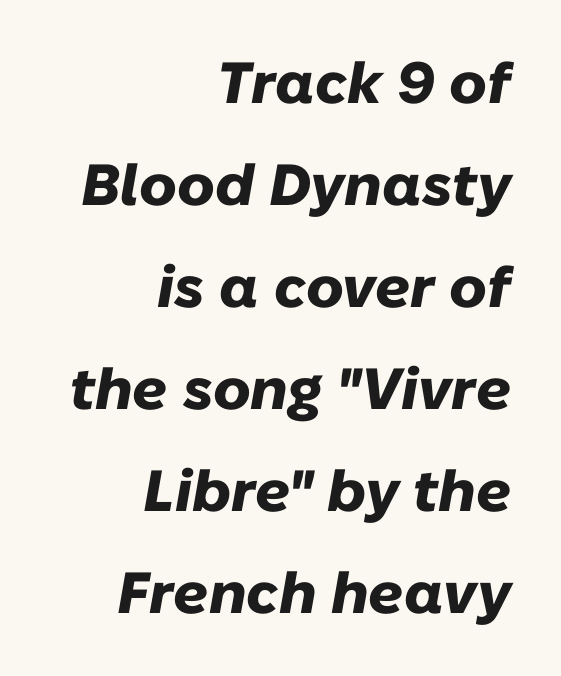
Right-aligned paragraph, ragged on the left. A typesetter would mark this as italic. These lines keep a tight, regular rhythm from letter to letter. Emphasis by weight is at full strength: bold.
